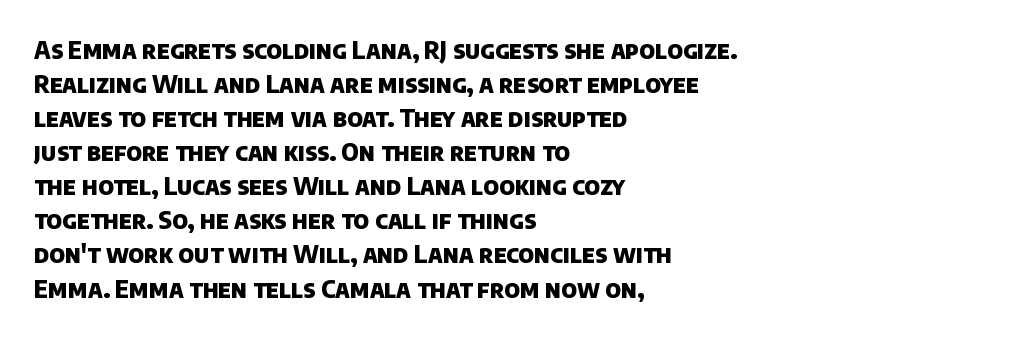
The image shows 24 px bold type; set left-aligned, normal line spacing (1.42x), normal letter spacing, not underlined.
